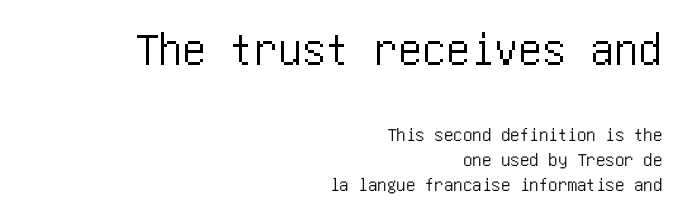
Q: Is the text italic (slanted)? A: No, it is upright.
Q: Is the typeface a serif or a sans-serif typeface? A: Sans-serif.
Q: Is the text underlined? A: No.
Q: How is the paragraph aligned? A: Right-aligned.
Q: Is the spacing between letters normal or unusually wide? A: Normal.
Q: Is the spacing between lines tight, normal or loose? A: Normal.
Q: Which block of text is set in a larger size, the first (top) or the second (bottom)? A: The first (top) one.
Q: Width (condensed, normal, or wide)? A: Condensed.
Q: Stroke contrast? A: Low.
Q: x-height? A: Large.
